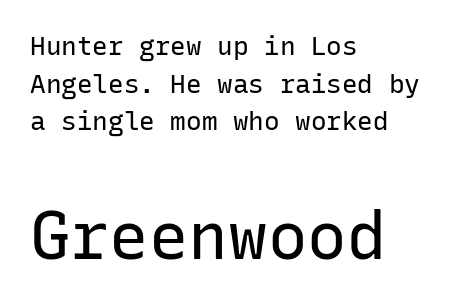
{"serif": "no", "italic": "no", "bold": "no", "weight": "regular", "width": "normal", "stroke_contrast": "low", "x_height": "medium", "monospaced": "yes", "underline": "no", "align": "left", "line_spacing": "normal", "line_spacing_ratio": 1.45, "letter_spacing": "normal", "letter_spacing_em": 0.0, "larger_block": "second", "size_ratio": 2.54, "glyph_px": 66}
